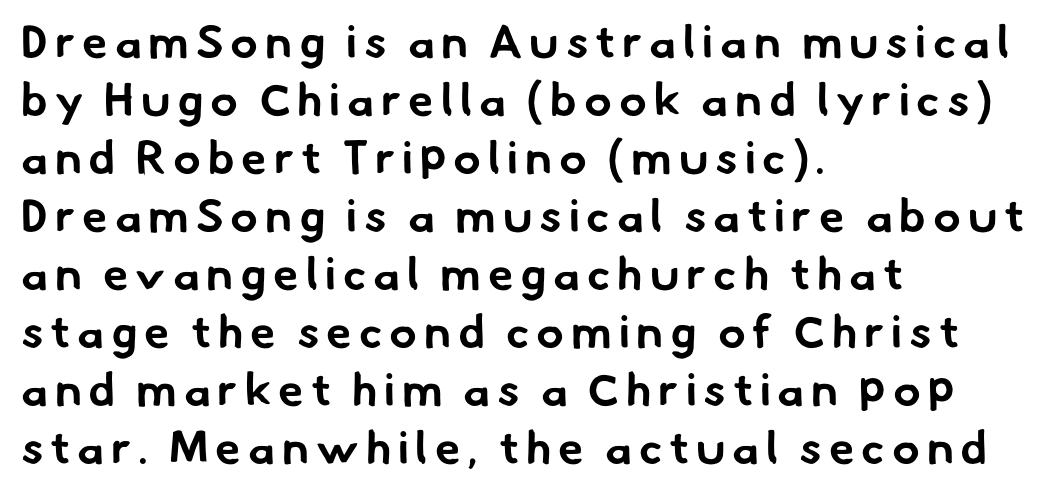
The image shows 46 px bold sans-serif type; set left-aligned, normal line spacing (1.26x), not underlined; low stroke contrast and a small x-height.
